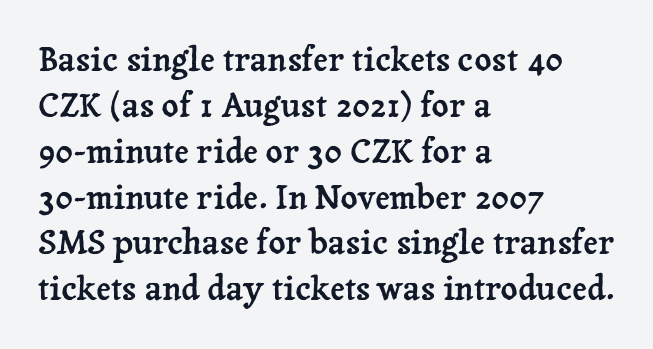
Q: Is the text italic (slanted)? A: No, it is upright.
Q: Is the typeface a serif or a sans-serif typeface? A: Serif.
Q: Is the text underlined? A: No.
Q: How is the paragraph aligned? A: Left-aligned.
Q: Is the spacing between letters normal or unusually wide? A: Normal.
Q: Is the spacing between lines tight, normal or loose? A: Normal.
Q: Width (condensed, normal, or wide)? A: Normal.
Q: Stroke contrast? A: Low.
Q: x-height? A: Medium.
Q: Monospaced? A: No.
